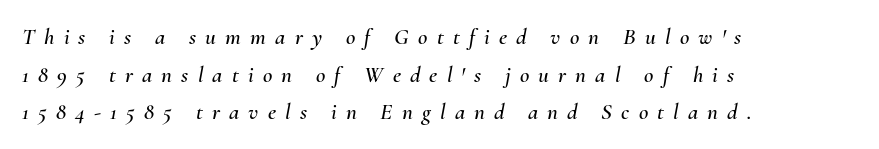
Teacher's note: observe the even left margin — that is flush-left alignment. A typesetter would mark this as italic. There is plenty of visible air inserted between adjacent glyphs. Clear beneath every line of the passage. Vertical spacing — default.
